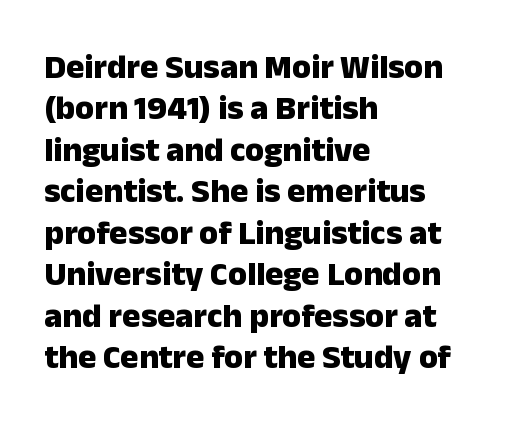
Q: Is the text bold? A: Yes.
Q: Is the text italic (slanted)? A: No, it is upright.
Q: Is the typeface a serif or a sans-serif typeface? A: Sans-serif.
Q: Is the text underlined? A: No.
Q: How is the paragraph aligned? A: Left-aligned.
Q: Is the spacing between letters normal or unusually wide? A: Normal.
Q: Width (condensed, normal, or wide)? A: Normal.
Q: Stroke contrast? A: Low.
Q: x-height? A: Medium.
Q: Monospaced? A: No.
